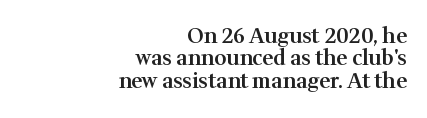
The setting favours the right margin, as signatures and pull-quotes sometimes do. The passage shown is semibold, sitting just below true bold. Short note: letters normally spaced. How would I describe the line gaps? Narrow and economical. Just letters on the line, the space beneath them empty.
